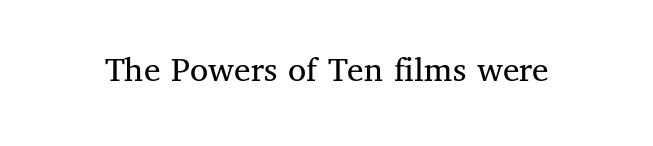
{"serif": "yes", "italic": "no", "bold": "no", "weight": "regular", "width": "normal", "stroke_contrast": "medium", "x_height": "medium", "monospaced": "no", "underline": "no", "letter_spacing": "normal", "letter_spacing_em": 0.0, "glyph_px": 37}
